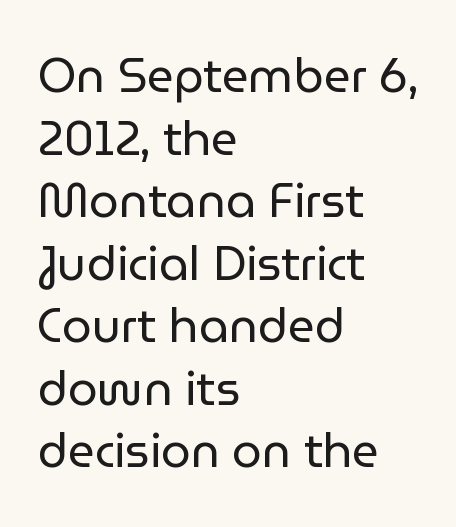
{"serif": "no", "italic": "no", "bold": "no", "weight": "regular", "width": "normal", "stroke_contrast": "low", "x_height": "medium", "monospaced": "no", "underline": "no", "align": "left", "line_spacing": "normal", "line_spacing_ratio": 1.33, "letter_spacing": "normal", "letter_spacing_em": 0.0, "glyph_px": 47}
